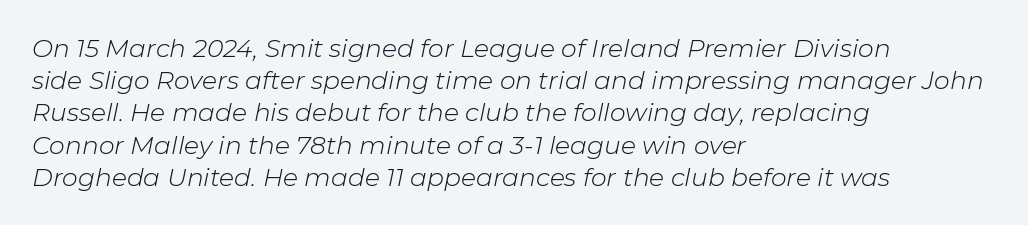
{"italic": "yes", "lean": "right", "slant_degrees": 11, "bold": "no", "underline": "no", "align": "left", "line_spacing": "normal", "line_spacing_ratio": 1.29, "letter_spacing": "normal", "letter_spacing_em": 0.0, "glyph_px": 25}
